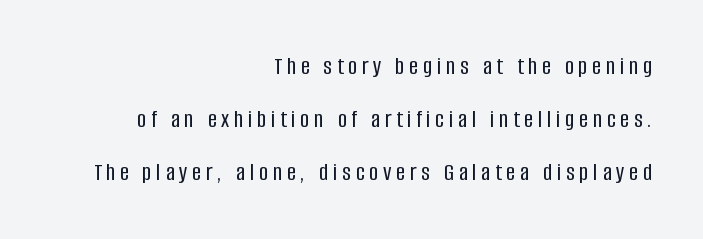
The image shows 25 px text type, upright; set right-aligned, loose line spacing (2.12x), not underlined.
